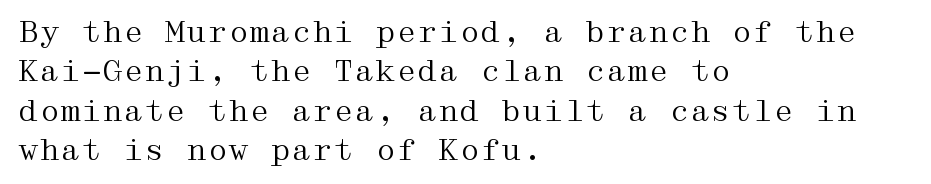
{"serif": "yes", "italic": "no", "bold": "no", "weight": "regular", "width": "wide", "stroke_contrast": "medium", "x_height": "medium", "underline": "no", "align": "left", "line_spacing": "normal", "line_spacing_ratio": 1.31, "letter_spacing": "normal", "letter_spacing_em": 0.0, "glyph_px": 30}
